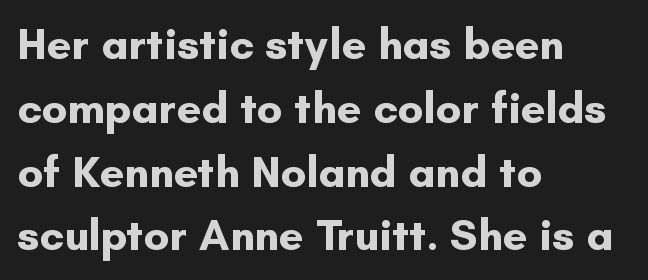
{"serif": "no", "italic": "no", "bold": "yes", "weight": "bold", "width": "normal", "stroke_contrast": "low", "x_height": "small", "monospaced": "no", "underline": "no", "align": "left", "line_spacing": "normal", "line_spacing_ratio": 1.45, "letter_spacing": "normal", "letter_spacing_em": 0.0, "glyph_px": 44}
